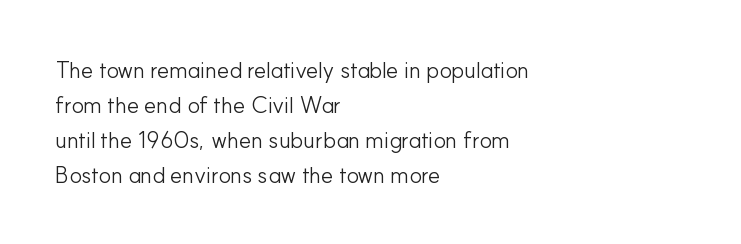
Weight: not bold — regular or lighter. The typesetter chose a ragged-right arrangement here. Each new line begins a customary step beneath the previous one. You could call the tracking neutral — neither tight nor loose. Only glyphs here, with clear space below each row. You can tell it's not italic because the verticals are truly vertical.
